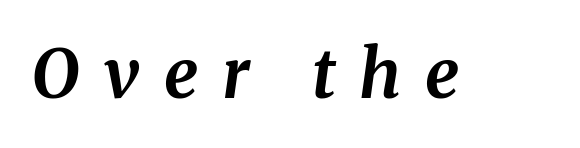
{"serif": "yes", "italic": "yes", "lean": "right", "slant_degrees": 8, "bold": "yes", "weight": "bold", "width": "normal", "stroke_contrast": "medium", "x_height": "medium", "monospaced": "no", "underline": "no", "letter_spacing": "wide", "letter_spacing_em": 0.35, "glyph_px": 68}
